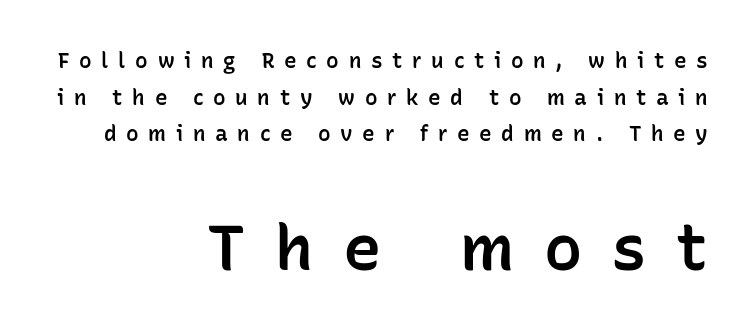
Q: Is the text bold? A: Semi-bold.
Q: Is the text italic (slanted)? A: No, it is upright.
Q: Is the typeface a serif or a sans-serif typeface? A: Sans-serif.
Q: Is the text underlined? A: No.
Q: How is the paragraph aligned? A: Right-aligned.
Q: Is the spacing between letters normal or unusually wide? A: Unusually wide.
Q: Which block of text is set in a larger size, the first (top) or the second (bottom)? A: The second (bottom) one.
Q: Width (condensed, normal, or wide)? A: Normal.
Q: Stroke contrast? A: Low.
Q: x-height? A: Medium.
Q: Monospaced? A: No.
